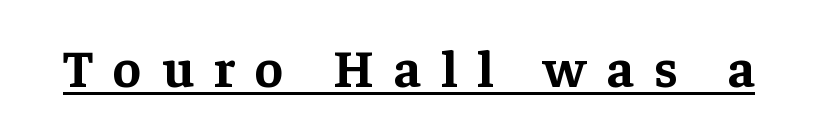
The image shows 53 px bold serif type, upright; set unusually wide letter spacing (+0.38 em), underlined; low stroke contrast and a medium x-height.
